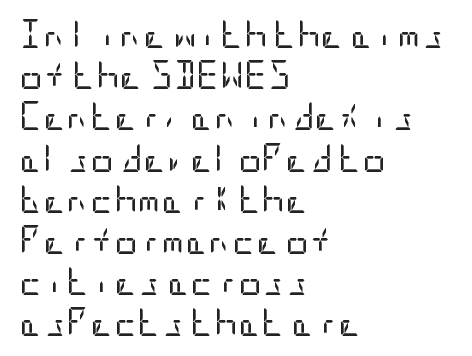
The font's upright variant was chosen for this text. Classification — sans serif. The string is rendered with underlining switched off. The face looks like a standard text weight, possibly lighter.
